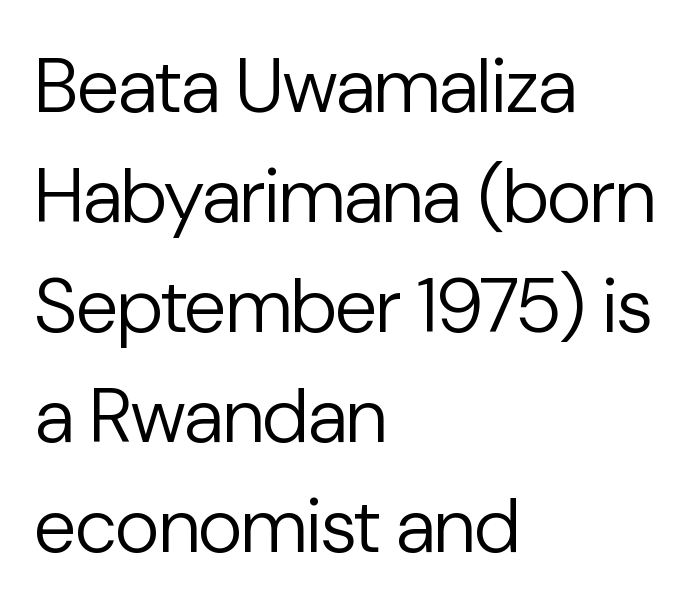
The image shows 77 px regular-weight sans-serif type, upright; set left-aligned, normal line spacing (1.43x), normal letter spacing, not underlined; low stroke contrast and a medium x-height.
